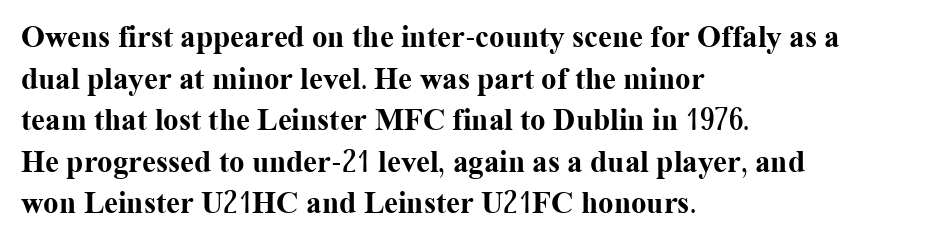
Q: Is the text bold? A: Yes.
Q: Is the text italic (slanted)? A: No, it is upright.
Q: Is the typeface a serif or a sans-serif typeface? A: Serif.
Q: Is the text underlined? A: No.
Q: How is the paragraph aligned? A: Left-aligned.
Q: Is the spacing between letters normal or unusually wide? A: Normal.
Q: Is the spacing between lines tight, normal or loose? A: Normal.
Q: Width (condensed, normal, or wide)? A: Normal.
Q: Stroke contrast? A: Medium.
Q: x-height? A: Medium.
Q: Monospaced? A: No.
